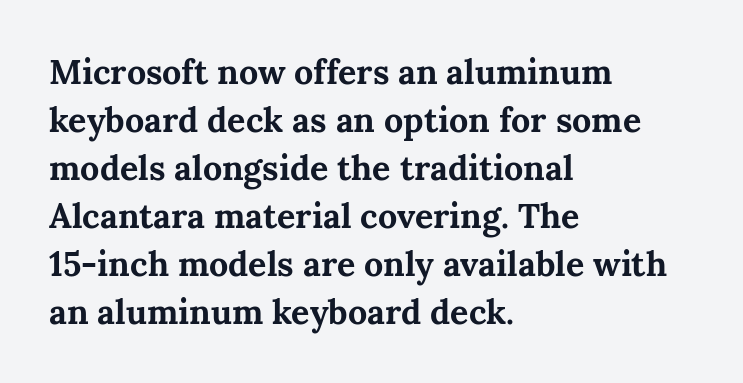
The image shows 34 px bold serif type, upright; set left-aligned, normal line spacing (1.41x), normal letter spacing, not underlined; medium stroke contrast and a medium x-height.
